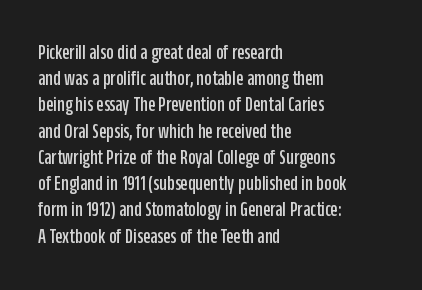
Q: Is the text italic (slanted)? A: No, it is upright.
Q: Is the text underlined? A: No.
Q: How is the paragraph aligned? A: Left-aligned.
Q: Is the spacing between letters normal or unusually wide? A: Normal.
Q: Is the spacing between lines tight, normal or loose? A: Normal.
